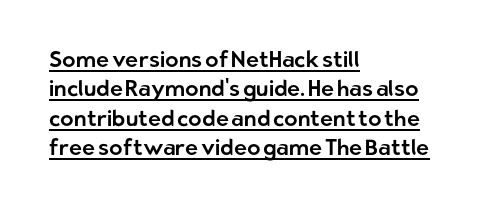
Q: Is the text italic (slanted)? A: No, it is upright.
Q: Is the text underlined? A: Yes.
Q: How is the paragraph aligned? A: Left-aligned.
Q: Is the spacing between letters normal or unusually wide? A: Normal.
Q: Is the spacing between lines tight, normal or loose? A: Normal.
